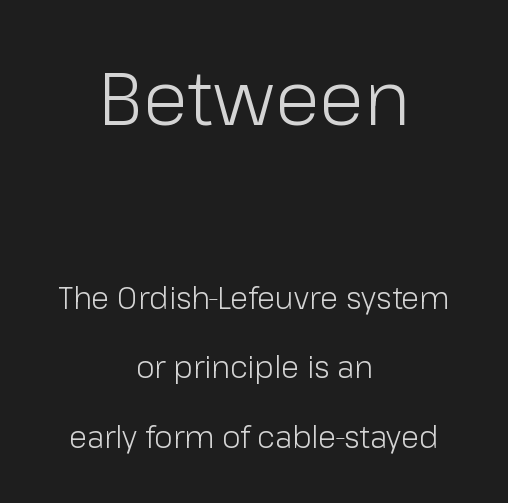
Rendered with straight, roman letterforms. Stroke mass is kept to a normal reading level or below. Classification — sans serif. The baseline area is clear. Compared with typical body copy, the letter spacing here is the same. Line spacing here is loose.
